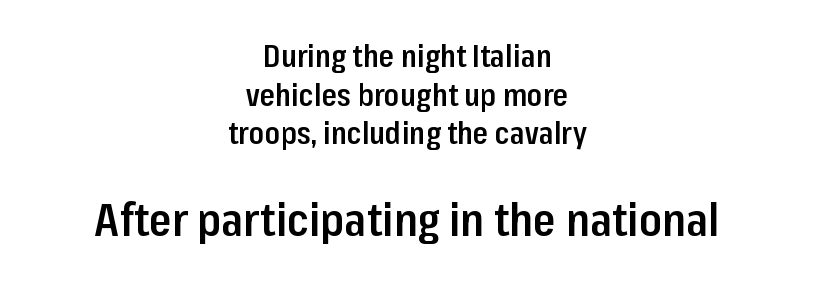
Q: Is the text bold? A: Semi-bold.
Q: Is the text italic (slanted)? A: No, it is upright.
Q: Is the typeface a serif or a sans-serif typeface? A: Sans-serif.
Q: Is the text underlined? A: No.
Q: How is the paragraph aligned? A: Centered.
Q: Is the spacing between letters normal or unusually wide? A: Normal.
Q: Is the spacing between lines tight, normal or loose? A: Normal.
Q: Which block of text is set in a larger size, the first (top) or the second (bottom)? A: The second (bottom) one.
Q: Width (condensed, normal, or wide)? A: Condensed.
Q: Stroke contrast? A: Low.
Q: x-height? A: Medium.
Q: Monospaced? A: No.
